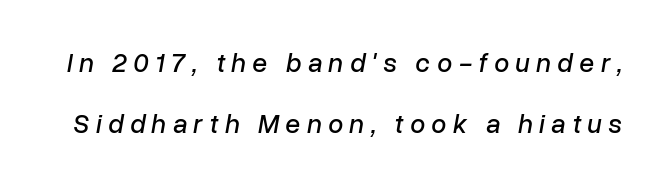
The image shows 27 px text type, italic (leaning right); set loose line spacing (2.25x), unusually wide letter spacing (+0.24 em), not underlined.
